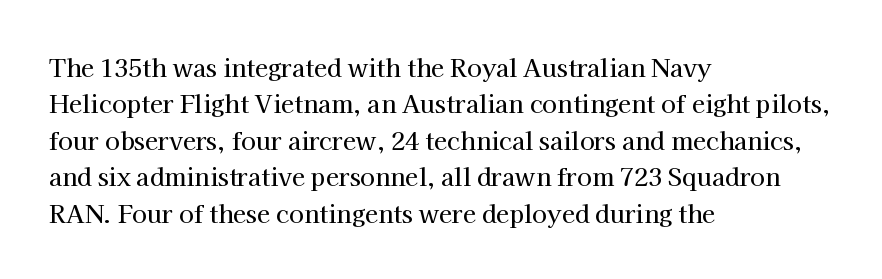
Q: Is the text italic (slanted)? A: No, it is upright.
Q: Is the text underlined? A: No.
Q: How is the paragraph aligned? A: Left-aligned.
Q: Is the spacing between letters normal or unusually wide? A: Normal.
Q: Is the spacing between lines tight, normal or loose? A: Normal.
